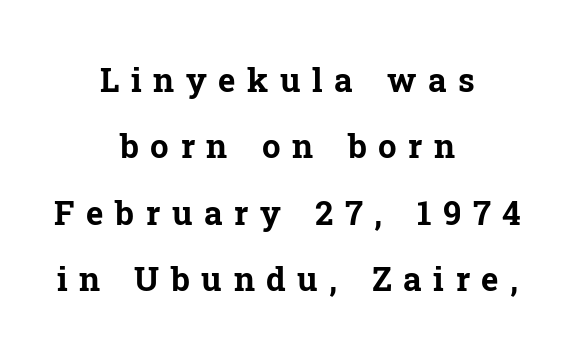
Q: Is the text bold? A: Yes.
Q: Is the text italic (slanted)? A: No, it is upright.
Q: Is the typeface a serif or a sans-serif typeface? A: Serif.
Q: Is the text underlined? A: No.
Q: How is the paragraph aligned? A: Centered.
Q: Is the spacing between letters normal or unusually wide? A: Unusually wide.
Q: Is the spacing between lines tight, normal or loose? A: Loose.
Q: Width (condensed, normal, or wide)? A: Normal.
Q: Stroke contrast? A: Low.
Q: x-height? A: Medium.
Q: Monospaced? A: No.
